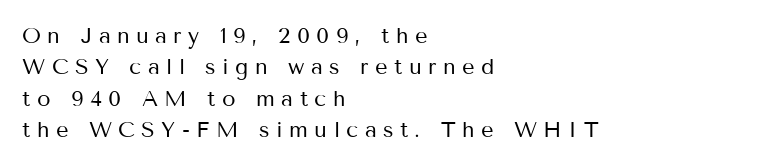
{"italic": "no", "bold": "no", "underline": "no", "align": "left", "line_spacing": "normal", "line_spacing_ratio": 1.43, "letter_spacing": "wide", "letter_spacing_em": 0.29, "glyph_px": 22}
